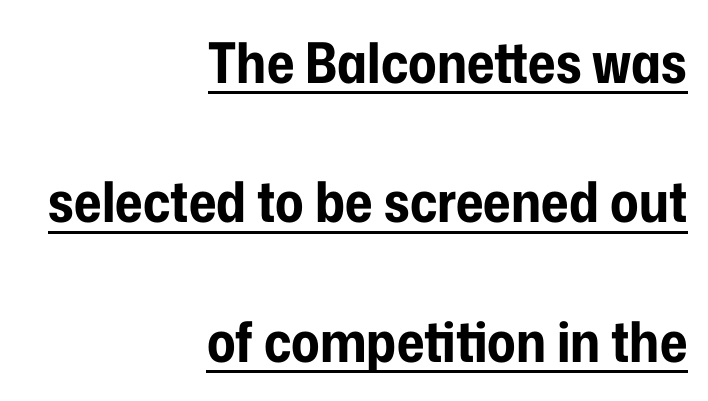
The characters display no serif detailing; their extremities are plain. A typesetter would call this zero additional tracking. Check the space under the baseline: a stroke is drawn there. Every row of glyphs terminates at an identical x-position on the right. The letters stand upright; this is a roman face.
